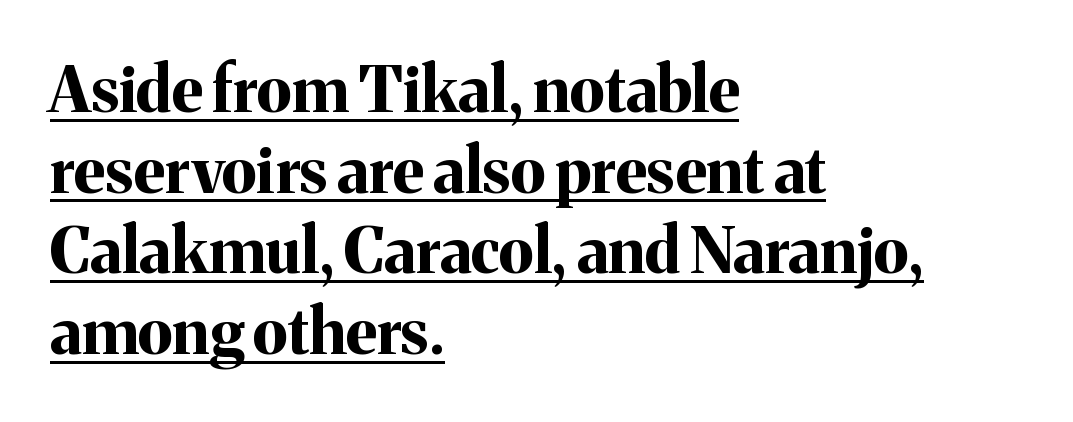
Horizontal bands of white between lines are of average thickness. The paragraph has a hard left edge and a soft right edge. Bold? Absolutely — the strokes are thick and heavy. The words here are underlined. The passage shown is typed in a proportional face where columns would drift. The letters carry serifs — small finishing strokes at the ends of their stems.
